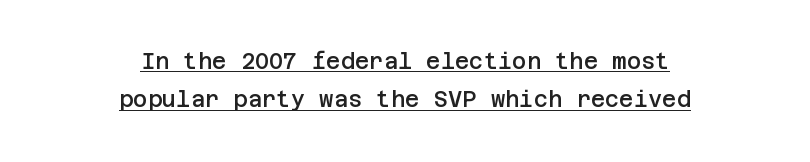
Typeset on center — no edge is straight. In terms of weight, the rendering is demibold, just under bold. Posture: upright roman. Honestly, the underline is the first thing you notice here. Each word holds together tightly as a unit, with standard inter-letter gaps.
